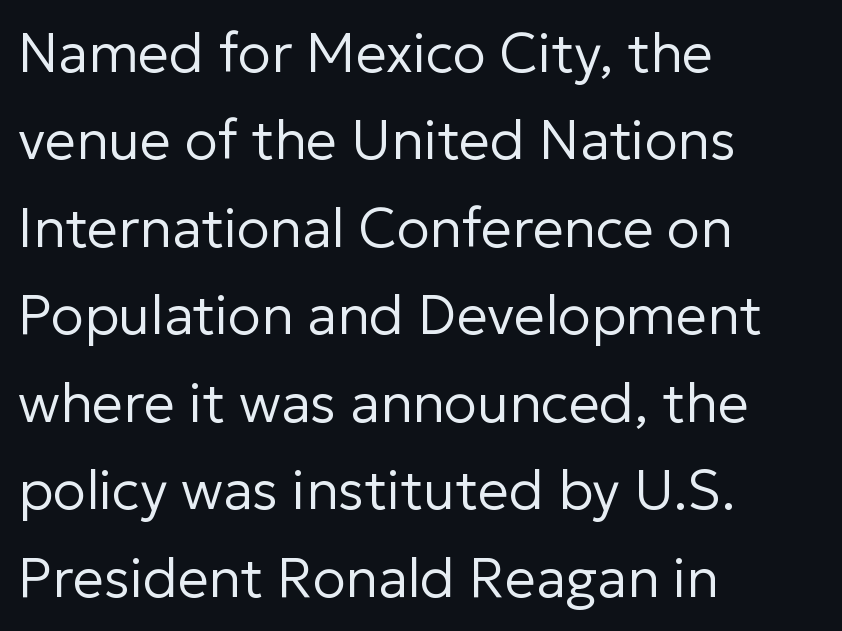
The image shows 55 px regular-weight sans-serif type, upright; set left-aligned, normal line spacing (1.59x), normal letter spacing, not underlined; low stroke contrast and a medium x-height.
